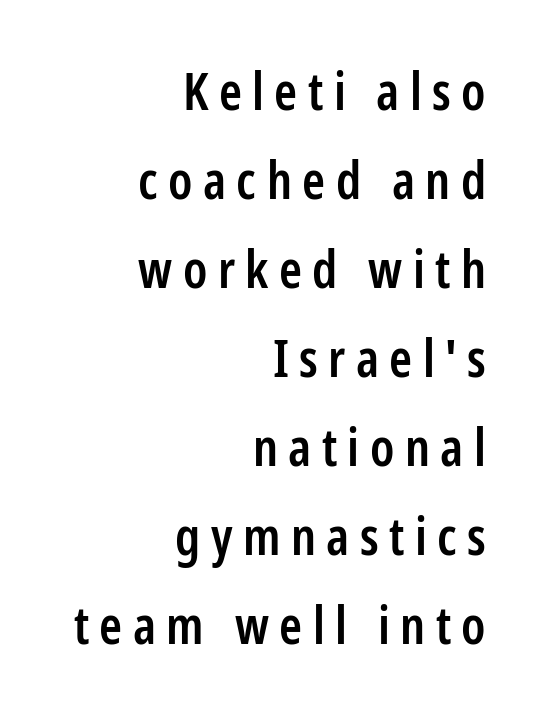
Q: Is the text bold? A: Semi-bold.
Q: Is the text italic (slanted)? A: No, it is upright.
Q: Is the typeface a serif or a sans-serif typeface? A: Sans-serif.
Q: Is the text underlined? A: No.
Q: How is the paragraph aligned? A: Right-aligned.
Q: Is the spacing between letters normal or unusually wide? A: Unusually wide.
Q: Width (condensed, normal, or wide)? A: Condensed.
Q: Stroke contrast? A: Low.
Q: x-height? A: Medium.
Q: Monospaced? A: No.
